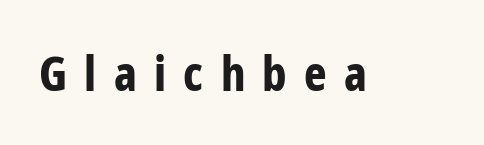
Q: Is the text bold? A: Yes.
Q: Is the text italic (slanted)? A: No, it is upright.
Q: Is the typeface a serif or a sans-serif typeface? A: Sans-serif.
Q: Is the text underlined? A: No.
Q: Is the spacing between letters normal or unusually wide? A: Unusually wide.
Q: Width (condensed, normal, or wide)? A: Condensed.
Q: Stroke contrast? A: Low.
Q: x-height? A: Medium.
Q: Monospaced? A: No.
